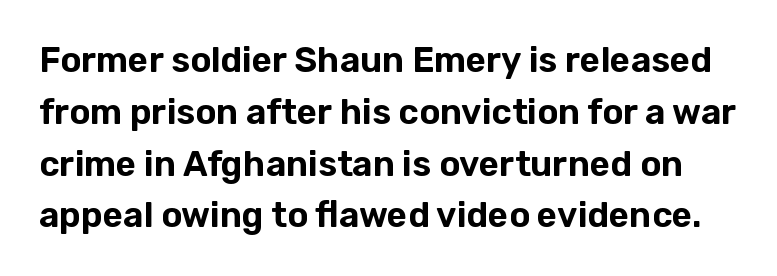
The image shows 35 px sans-serif type, upright; set normal line spacing (1.48x), normal letter spacing, not underlined; low stroke contrast and a medium x-height.
